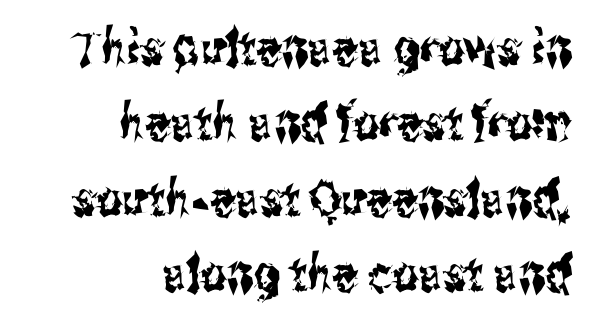
Q: Is the text italic (slanted)? A: No, it is upright.
Q: Is the typeface a serif or a sans-serif typeface? A: Sans-serif.
Q: Is the text underlined? A: No.
Q: How is the paragraph aligned? A: Right-aligned.
Q: Is the spacing between letters normal or unusually wide? A: Normal.
Q: Is the spacing between lines tight, normal or loose? A: Normal.
Q: Width (condensed, normal, or wide)? A: Condensed.
Q: Stroke contrast? A: Medium.
Q: x-height? A: Medium.
Q: Monospaced? A: No.
